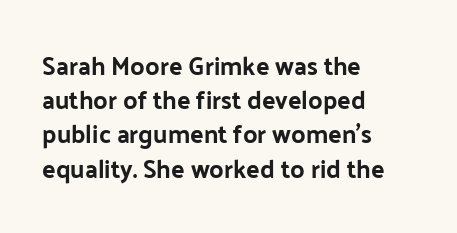
The image shows 25 px text type, upright; set left-aligned, normal line spacing (1.37x), normal letter spacing, not underlined.
